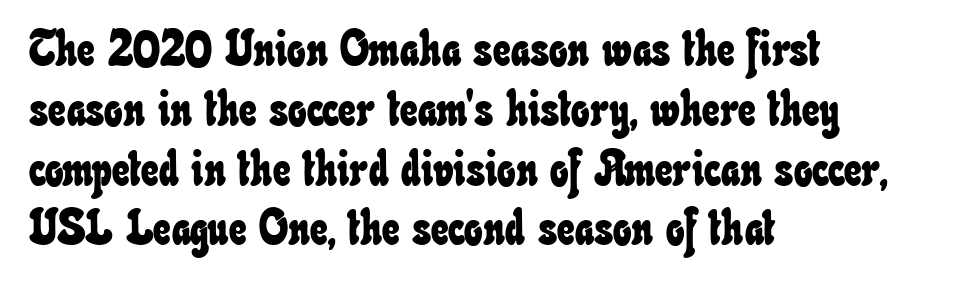
The image shows 49 px condensed type; set left-aligned, line spacing 1.22x, normal letter spacing, not underlined; low stroke contrast and a small x-height.
